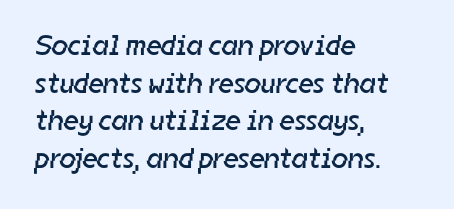
{"serif": "no", "bold": "no", "weight": "regular", "width": "normal", "stroke_contrast": "low", "x_height": "medium", "monospaced": "no", "underline": "no", "align": "left", "line_spacing": "normal", "line_spacing_ratio": 1.3, "letter_spacing": "normal", "letter_spacing_em": 0.0, "glyph_px": 29}
